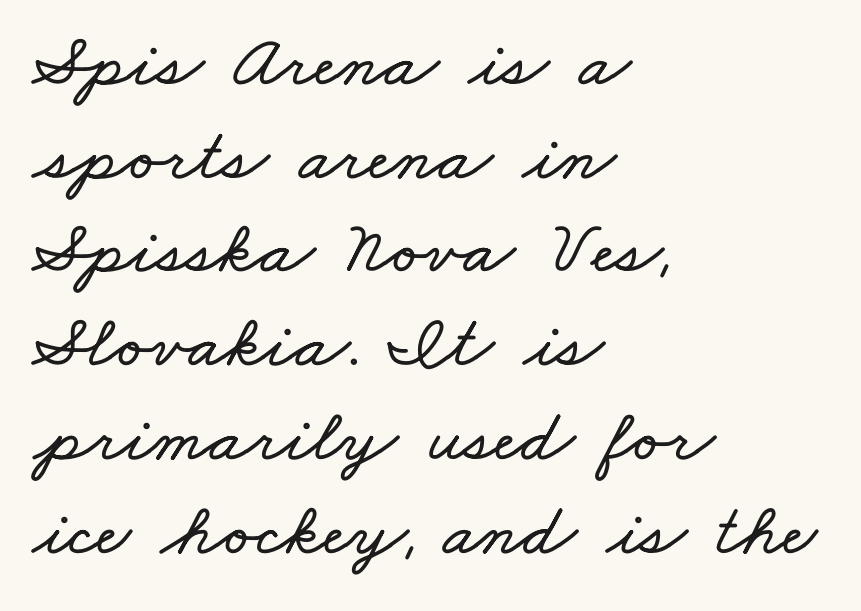
The image shows 75 px wide type; set left-aligned, normal line spacing (1.25x), normal letter spacing, not underlined; low stroke contrast and a small x-height.
